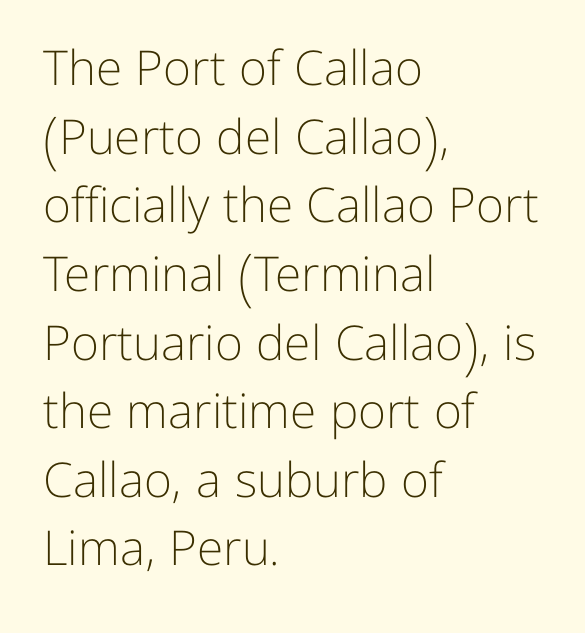
{"serif": "no", "italic": "no", "bold": "no", "weight": "light", "width": "normal", "stroke_contrast": "low", "x_height": "medium", "monospaced": "no", "underline": "no", "align": "left", "line_spacing": "normal", "line_spacing_ratio": 1.43, "letter_spacing": "normal", "letter_spacing_em": 0.0, "glyph_px": 48}
